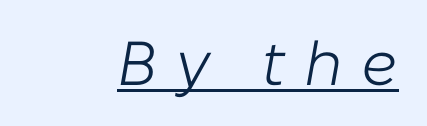
Q: Is the text bold? A: No.
Q: Is the text italic (slanted)? A: Yes, it leans right by about 10 degrees.
Q: Is the text underlined? A: Yes.
Q: Is the spacing between letters normal or unusually wide? A: Unusually wide.
Q: Width (condensed, normal, or wide)? A: Normal.
Q: Stroke contrast? A: Low.
Q: x-height? A: Medium.
Q: Monospaced? A: No.
